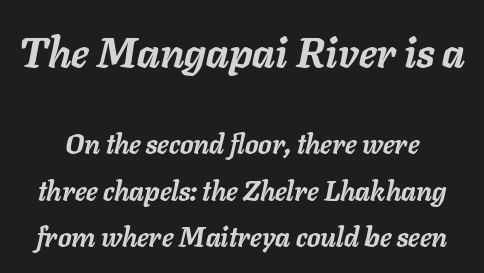
{"italic": "yes", "lean": "right", "slant_degrees": 11, "bold": "yes", "weight": "semibold", "width": "normal", "stroke_contrast": "low", "x_height": "medium", "monospaced": "no", "underline": "no", "line_spacing_ratio": 1.72, "letter_spacing": "normal", "letter_spacing_em": 0.0, "larger_block": "first", "size_ratio": 1.52, "glyph_px": 41}
